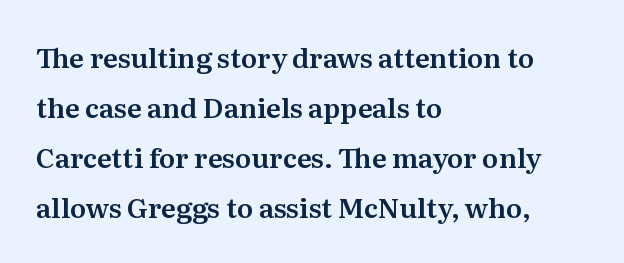
The image shows 27 px text type, upright; set left-aligned, line spacing 1.85x, normal letter spacing, not underlined.
